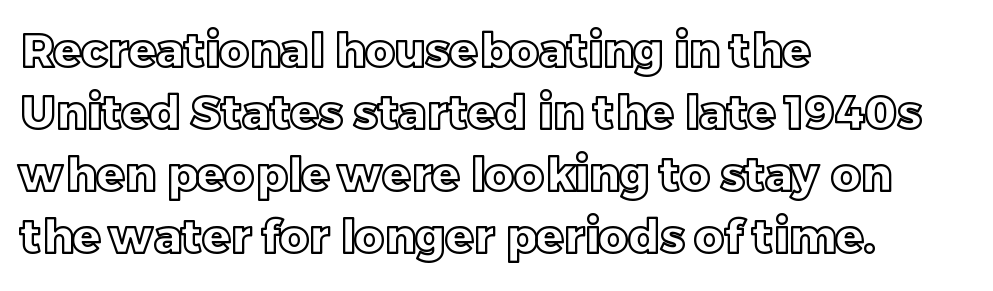
The image shows 46 px text type, upright; set left-aligned, normal line spacing (1.35x), normal letter spacing, not underlined; a large x-height.
